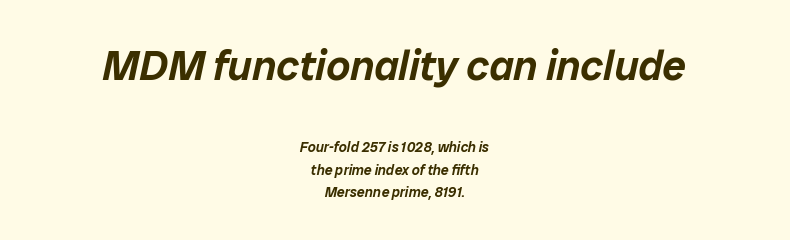
Q: Is the text italic (slanted)? A: Yes, it leans right by about 12 degrees.
Q: Is the text underlined? A: No.
Q: How is the paragraph aligned? A: Centered.
Q: Is the spacing between letters normal or unusually wide? A: Normal.
Q: Is the spacing between lines tight, normal or loose? A: Normal.
Q: Which block of text is set in a larger size, the first (top) or the second (bottom)? A: The first (top) one.
Q: Width (condensed, normal, or wide)? A: Normal.
Q: Stroke contrast? A: Low.
Q: x-height? A: Medium.
Q: Monospaced? A: No.
